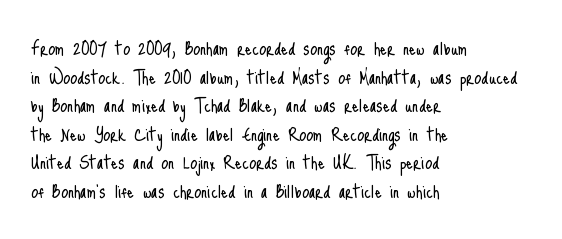
{"italic": "no", "bold": "no", "underline": "no", "align": "left", "line_spacing": "normal", "line_spacing_ratio": 1.3, "letter_spacing": "normal", "letter_spacing_em": 0.0, "glyph_px": 22}
